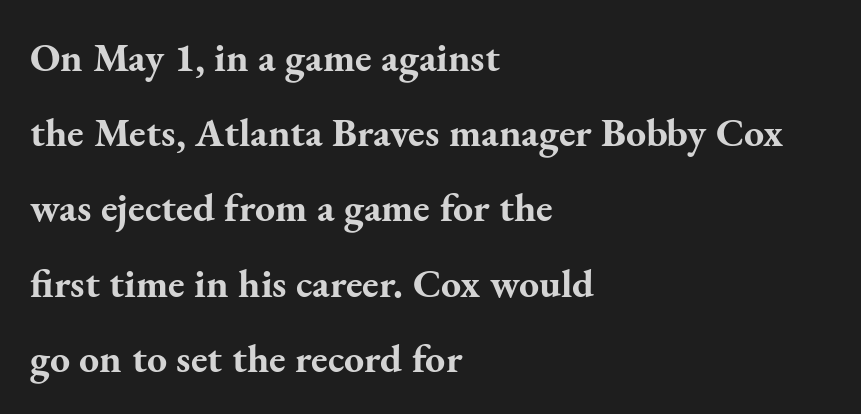
The rag falls on the right side of this text block. Short note: letters normally spaced. The specimen omits any rule beneath the text block's lines. It's the straight-up-and-down kind of type.
